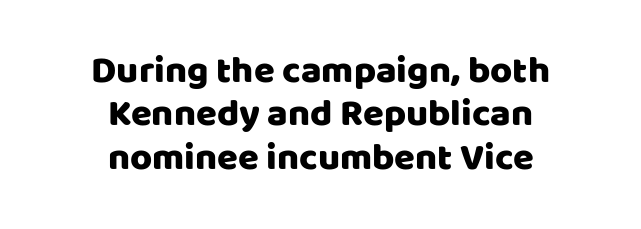
{"serif": "no", "italic": "no", "width": "normal", "stroke_contrast": "low", "x_height": "large", "monospaced": "no", "underline": "no", "align": "center", "line_spacing": "tight", "line_spacing_ratio": 1.14, "letter_spacing": "normal", "letter_spacing_em": 0.0, "glyph_px": 38}
